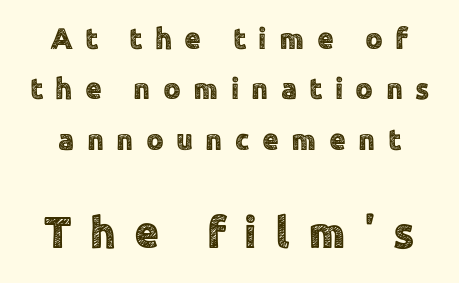
The image shows 45 px sans-serif type, upright; set normal line spacing (1.68x), unusually wide letter spacing (+0.41 em), not underlined; the second (bottom) block is 1.5x larger; a medium x-height.
